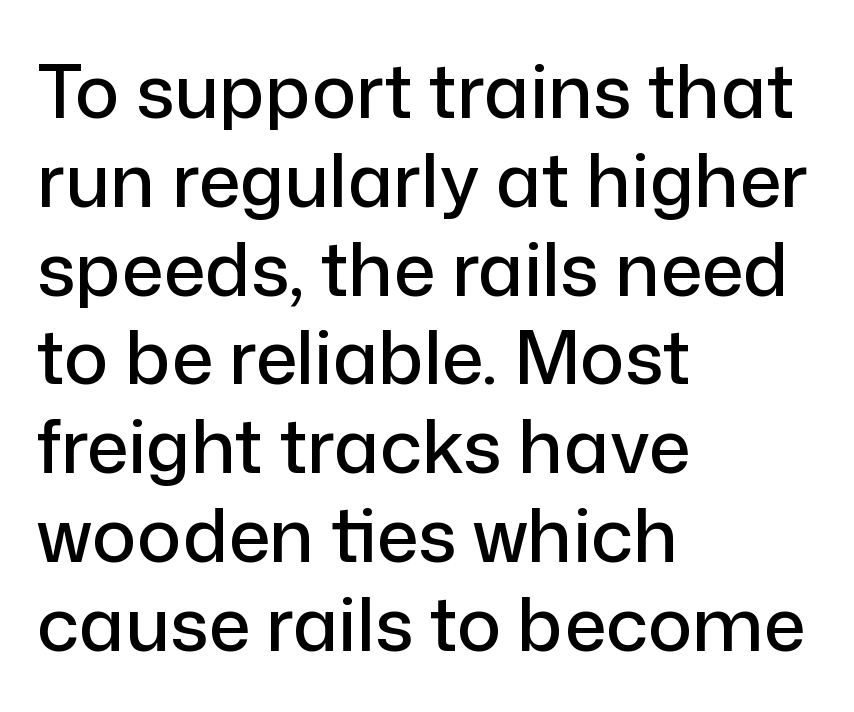
The image shows 74 px sans-serif type, upright; set left-aligned, line spacing 1.2x, normal letter spacing, not underlined; low stroke contrast and a medium x-height.
